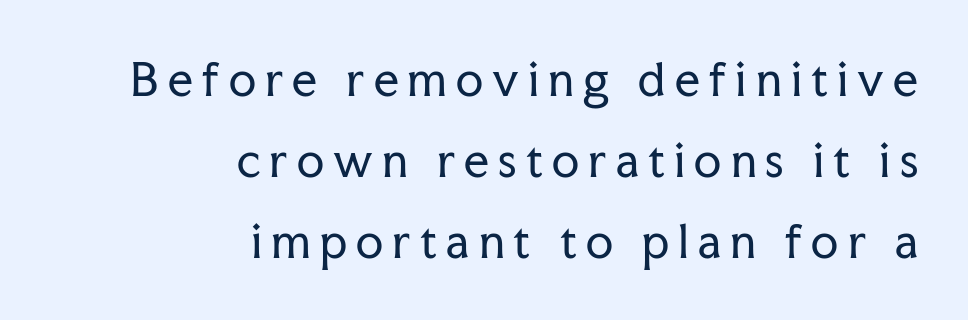
Descenders hang freely into open space. The rendering uses natural spacing where letterforms have individual widths. Caption: face not bold, strokes unweighted. Horizontal alignment here is rightward, an uncommon choice for prose. How are the letters spaced? Widely, with obvious added tracking. You can tell it's not italic because the verticals are truly vertical.
